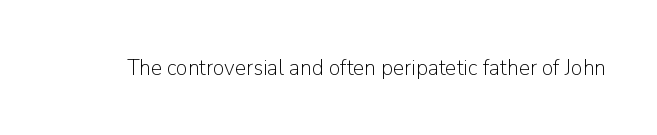
Q: Is the text bold? A: No.
Q: Is the text italic (slanted)? A: No, it is upright.
Q: Is the text underlined? A: No.
Q: Is the spacing between letters normal or unusually wide? A: Normal.
